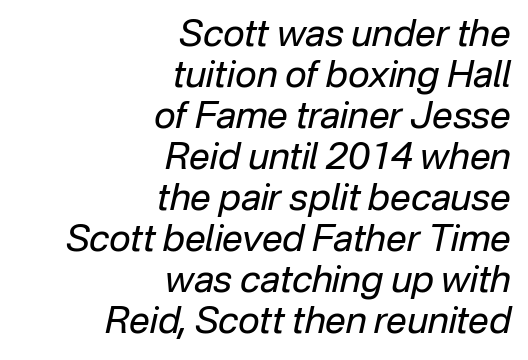
The image shows 37 px regular-weight type, italic (leaning right); set right-aligned, tight line spacing (1.11x), normal letter spacing, not underlined; low stroke contrast and a medium x-height.
